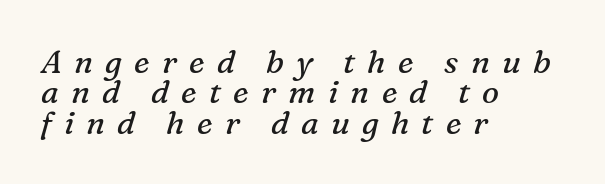
The image shows 32 px regular-weight serif type, italic (leaning right); set left-aligned, tight line spacing (0.95x), unusually wide letter spacing (+0.38 em), not underlined; medium stroke contrast and a medium x-height.
